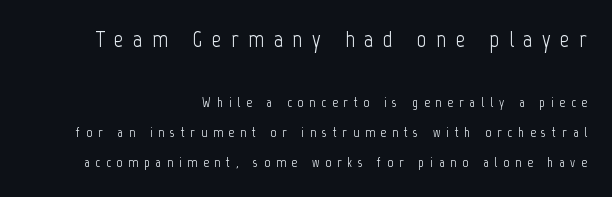
{"italic": "no", "bold": "no", "underline": "no", "align": "right", "line_spacing": "loose", "line_spacing_ratio": 2.15, "letter_spacing": "wide", "letter_spacing_em": 0.42, "larger_block": "first", "size_ratio": 1.64, "glyph_px": 23}
